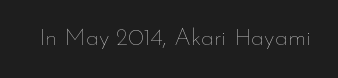
The image shows 24 px text type, upright; set normal letter spacing, not underlined.
